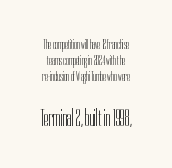
The image shows 24 px text type, upright; set line spacing 1.16x, normal letter spacing, not underlined; the second (bottom) block is 1.71x larger.
